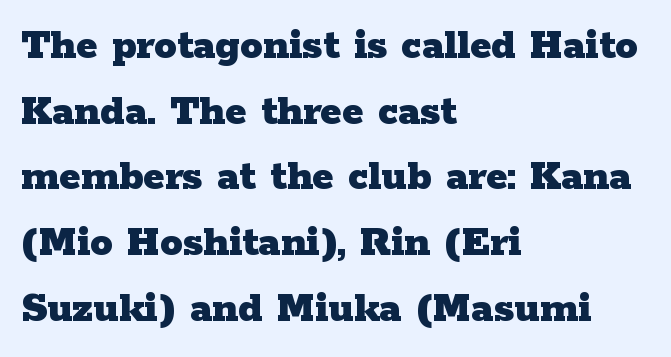
Observe the serifs anchoring each vertical stroke in this sample. Rule under the text: the space is simply empty. Notice how the passage keeps a crisp vertical edge on the left only. The lines sit at an ordinary, default distance from one another. This sample uses an upright cut, with every glyph sitting square on the baseline.
